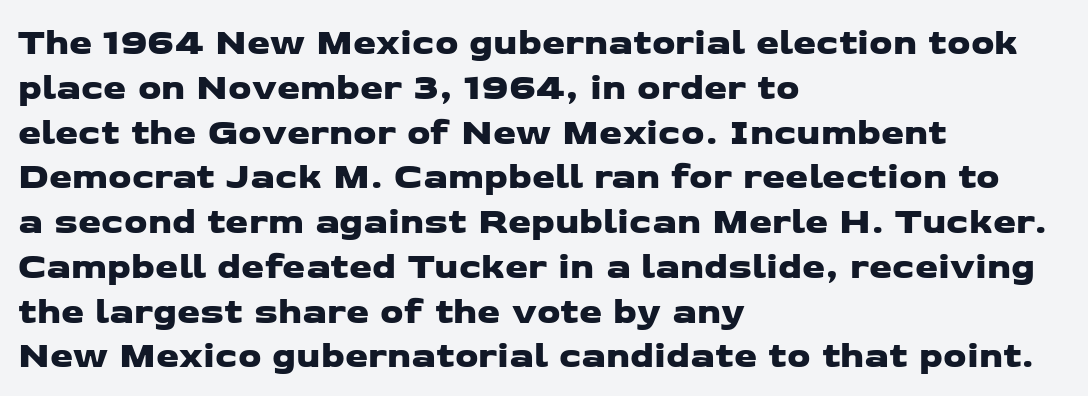
{"serif": "no", "width": "wide", "stroke_contrast": "low", "x_height": "medium", "monospaced": "no", "underline": "no", "align": "left", "line_spacing_ratio": 1.21, "letter_spacing": "normal", "letter_spacing_em": 0.0, "glyph_px": 37}
